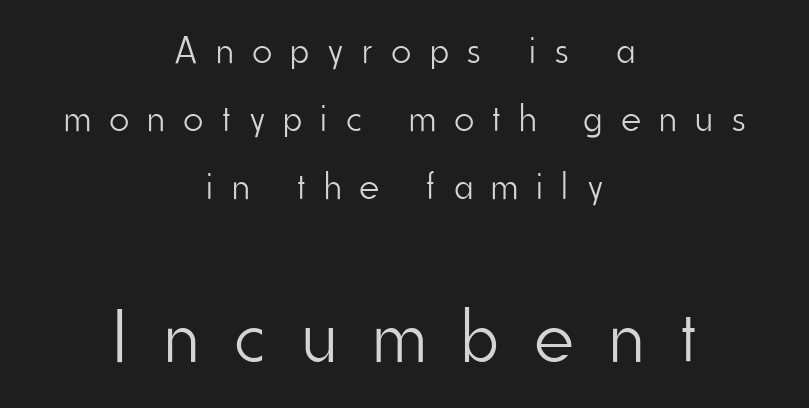
This layout puts the modest block above and the oversized block below. Substantial extra tracking has been applied to these lines. In terms of letterform style, serifs are entirely absent. Casual observation: everything's sitting right in the middle. Underline: absent. Is this a fixed-width face? No — the glyphs have proportional, varying widths.
